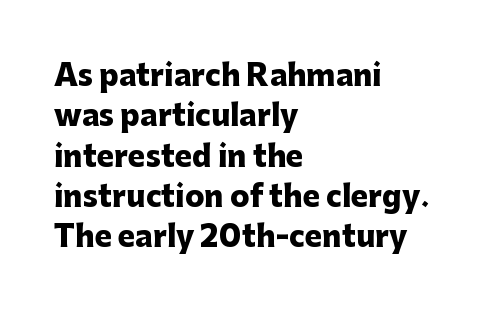
Tall strokes in this sample are plumb rather than angled. Do the characters align in a grid? No, the font is proportional. In terms of leading, this rendering sits right in the middle. Check under the words: just untouched page.
